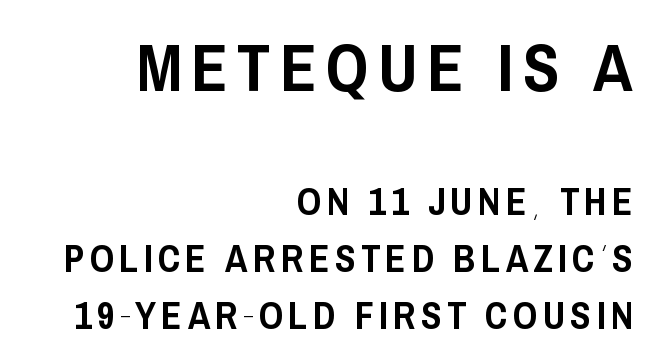
{"serif": "no", "italic": "no", "width": "condensed", "stroke_contrast": "low", "x_height": "large", "monospaced": "no", "underline": "no", "align": "right", "line_spacing": "normal", "line_spacing_ratio": 1.5, "larger_block": "first", "size_ratio": 1.76, "glyph_px": 67}
